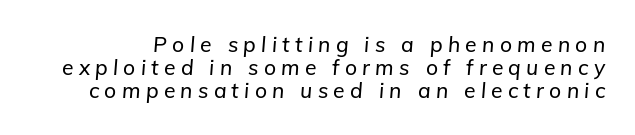
What stands out about the letter spacing? Its width — letters are far apart. Characters are canted at an angle relative to the baseline's perpendicular. Clear beneath every line of the passage. Whoever set this chose condensed vertical rhythm over breathing room.
